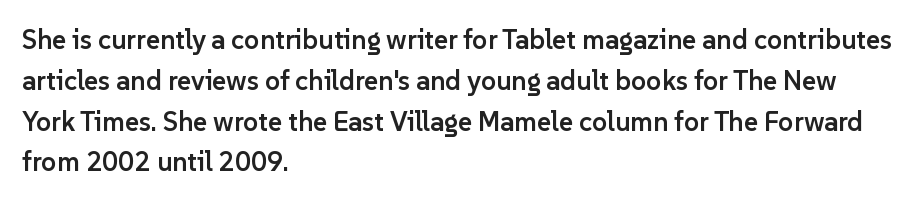
Q: Is the text bold? A: Semi-bold.
Q: Is the text italic (slanted)? A: No, it is upright.
Q: Is the text underlined? A: No.
Q: How is the paragraph aligned? A: Left-aligned.
Q: Is the spacing between letters normal or unusually wide? A: Normal.
Q: Is the spacing between lines tight, normal or loose? A: Normal.
